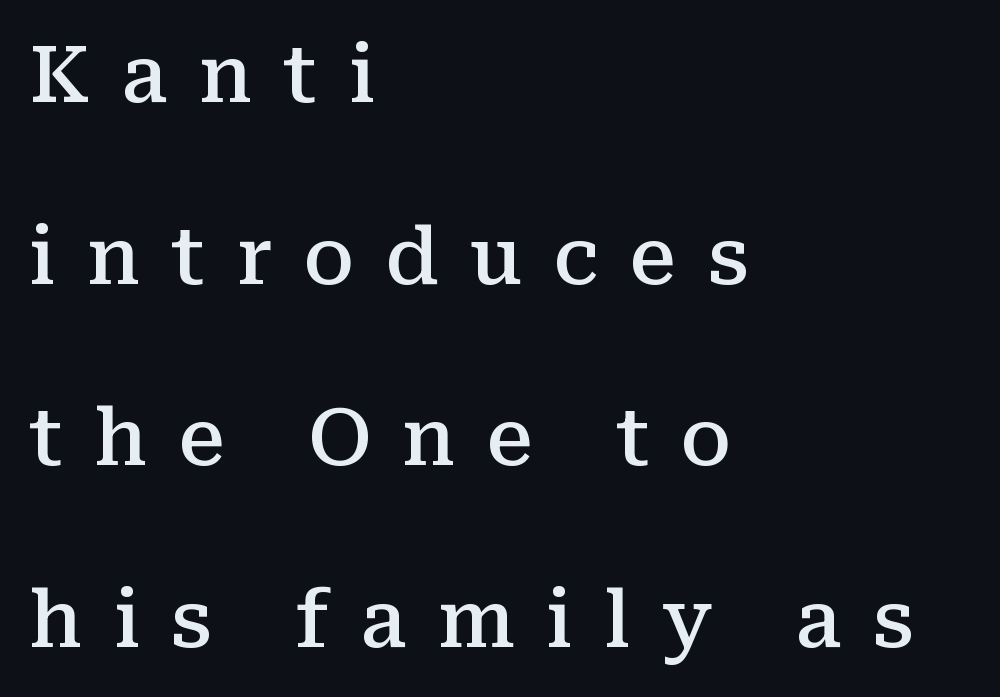
This rendering uses left alignment, leaving the right contour irregular. The type family on display is of the serif kind. Quick note: interline space is abundant. The rendering inserts visible extra space after every character.
